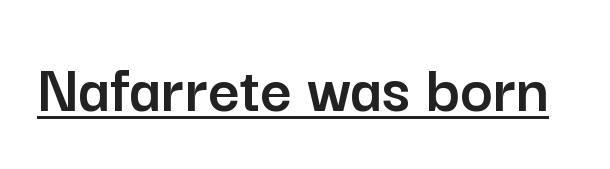
Q: Is the text italic (slanted)? A: No, it is upright.
Q: Is the typeface a serif or a sans-serif typeface? A: Sans-serif.
Q: Is the text underlined? A: Yes.
Q: Is the spacing between letters normal or unusually wide? A: Normal.
Q: Width (condensed, normal, or wide)? A: Normal.
Q: Stroke contrast? A: Low.
Q: x-height? A: Medium.
Q: Monospaced? A: No.
